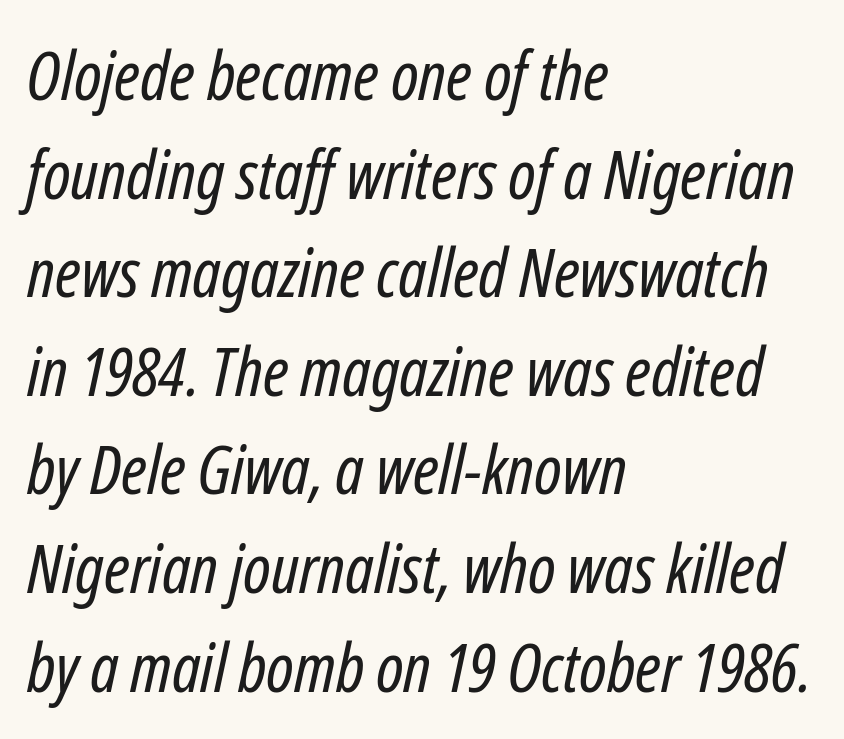
{"italic": "yes", "lean": "right", "slant_degrees": 12, "bold": "no", "weight": "regular", "width": "condensed", "stroke_contrast": "low", "x_height": "medium", "monospaced": "no", "underline": "no", "align": "left", "line_spacing": "normal", "line_spacing_ratio": 1.45, "letter_spacing": "normal", "letter_spacing_em": 0.0, "glyph_px": 68}
